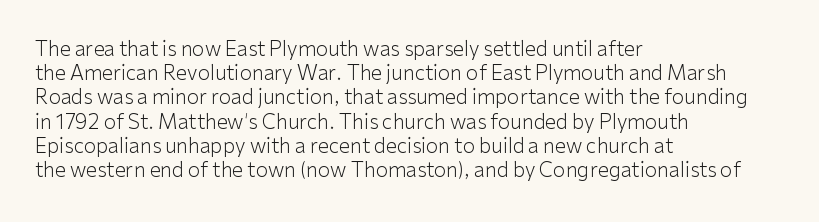
{"italic": "no", "bold": "no", "underline": "no", "align": "left", "line_spacing_ratio": 1.21, "letter_spacing": "normal", "letter_spacing_em": 0.0, "glyph_px": 20}
